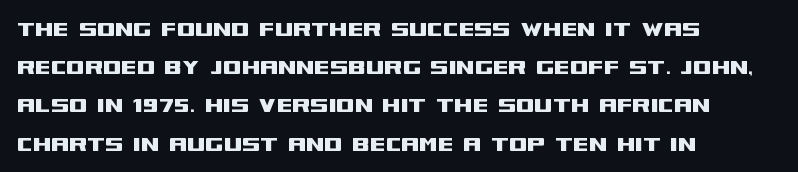
{"italic": "no", "underline": "no", "align": "left", "line_spacing": "normal", "line_spacing_ratio": 1.47, "letter_spacing": "normal", "letter_spacing_em": 0.0, "glyph_px": 26}
